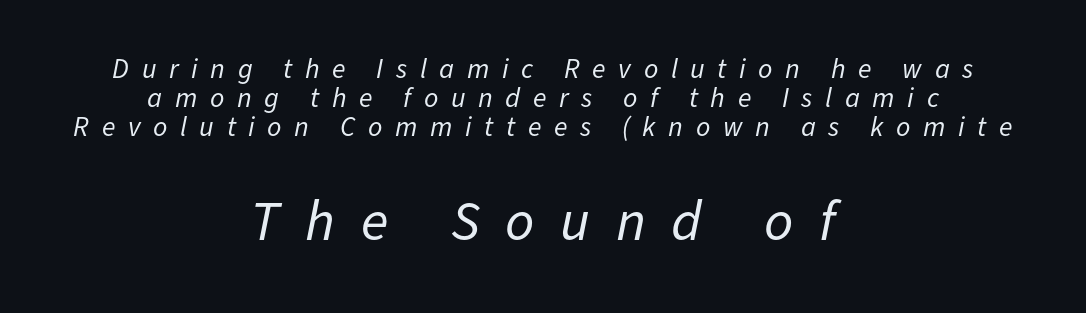
Q: Is the text bold? A: No.
Q: Is the text italic (slanted)? A: Yes, it leans right by about 11 degrees.
Q: Is the text underlined? A: No.
Q: How is the paragraph aligned? A: Centered.
Q: Is the spacing between letters normal or unusually wide? A: Unusually wide.
Q: Is the spacing between lines tight, normal or loose? A: Tight.
Q: Which block of text is set in a larger size, the first (top) or the second (bottom)? A: The second (bottom) one.
Q: Width (condensed, normal, or wide)? A: Normal.
Q: Stroke contrast? A: Low.
Q: x-height? A: Medium.
Q: Monospaced? A: No.
